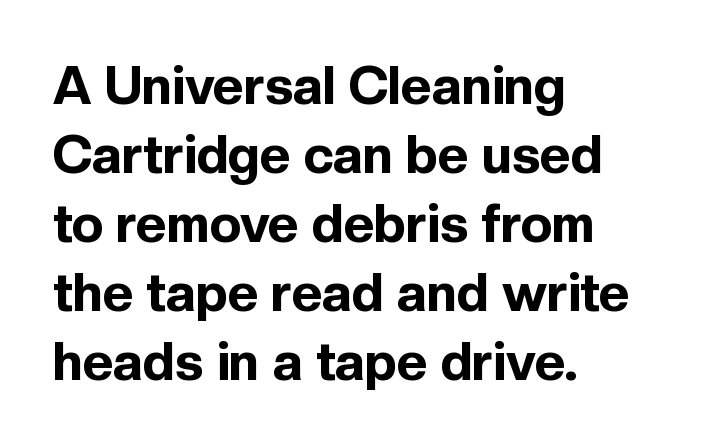
A roman cut, with each character standing at attention. Does the type have serifs? No, each stem ends abruptly. Is there much room between lines? A standard amount, neither cramped nor airy. The letters are bold, with thick, heavy strokes. Honestly, the letter spacing is just normal — you wouldn't notice it. Do the characters align in a grid? No, the font is proportional.
